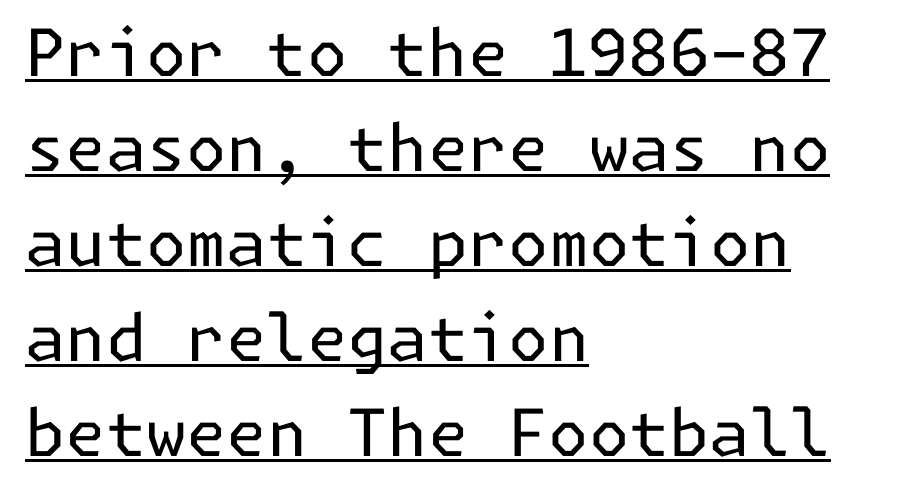
The image shows 65 px regular-weight sans-serif type, upright; set left-aligned, normal line spacing (1.46x), normal letter spacing, underlined; low stroke contrast and a medium x-height.
